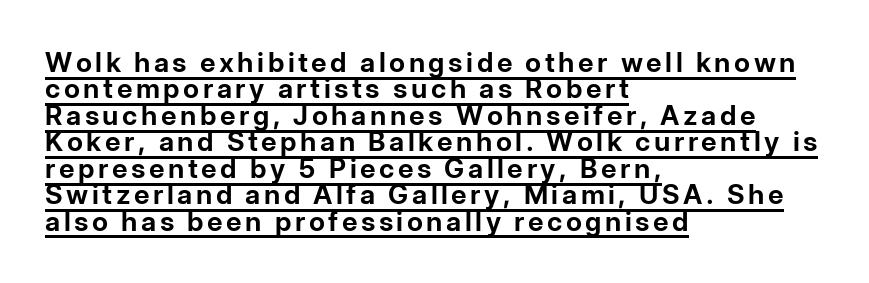
Q: Is the text bold? A: Yes.
Q: Is the text italic (slanted)? A: No, it is upright.
Q: Is the text underlined? A: Yes.
Q: How is the paragraph aligned? A: Left-aligned.
Q: Is the spacing between lines tight, normal or loose? A: Tight.
